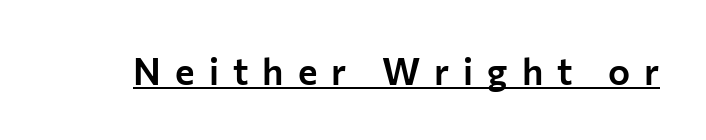
The sample's only ornament is a line tracing under the words. Loose tracking; the words dissolve into strings of separated letters. Rendered with straight, roman letterforms. Letterform terminals end flat and unadorned throughout the passage. Note the varied advance widths — an 'i' is clearly narrower than an 'm'.
